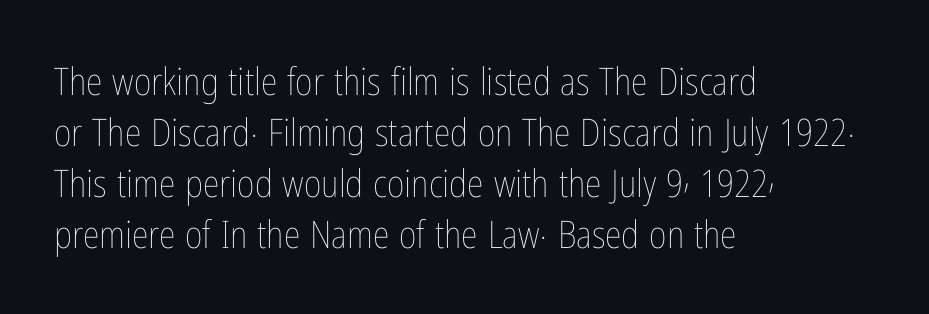
The image shows 38 px thin, condensed type, upright; set left-aligned, normal line spacing (1.34x), normal letter spacing, not underlined; low stroke contrast and a medium x-height.
